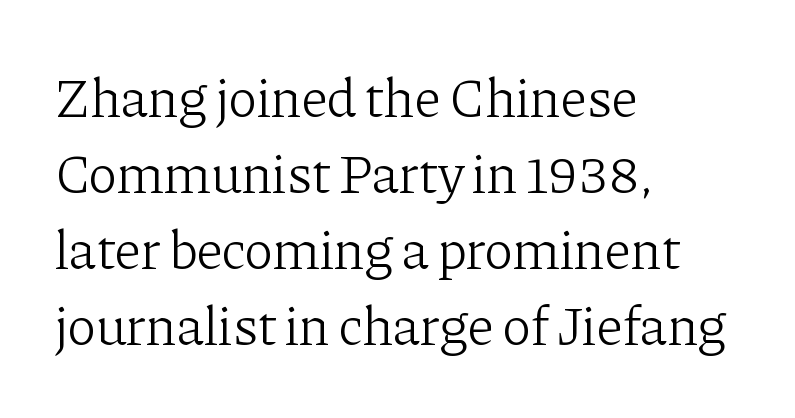
{"serif": "yes", "italic": "no", "bold": "no", "weight": "light", "width": "normal", "stroke_contrast": "low", "x_height": "medium", "monospaced": "no", "underline": "no", "align": "left", "line_spacing": "normal", "line_spacing_ratio": 1.38, "letter_spacing": "normal", "letter_spacing_em": 0.0, "glyph_px": 55}
